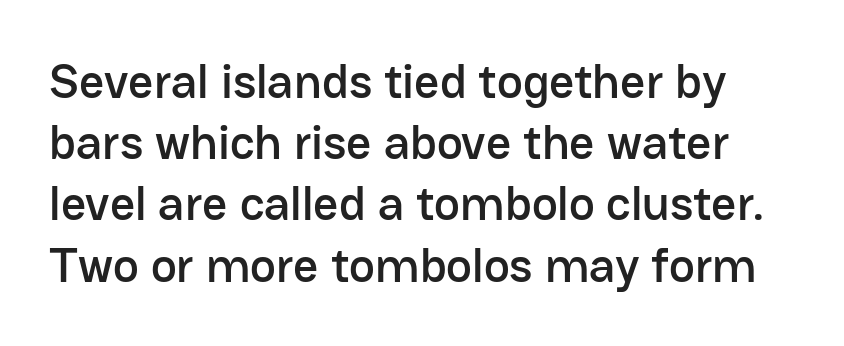
The image shows 49 px sans-serif type, upright; set normal line spacing (1.25x), normal letter spacing, not underlined; low stroke contrast and a medium x-height.
